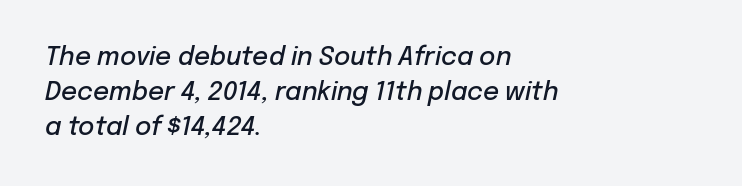
{"italic": "yes", "lean": "right", "slant_degrees": 12, "bold": "semi", "underline": "no", "align": "left", "line_spacing": "normal", "line_spacing_ratio": 1.4, "letter_spacing": "normal", "letter_spacing_em": 0.0, "glyph_px": 25}
